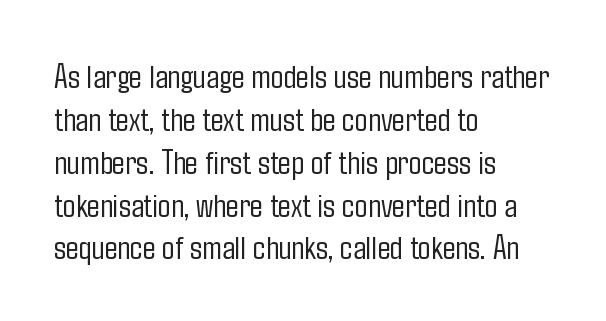
{"serif": "no", "italic": "no", "bold": "no", "weight": "light", "width": "condensed", "stroke_contrast": "low", "x_height": "medium", "monospaced": "no", "underline": "no", "align": "left", "line_spacing": "normal", "line_spacing_ratio": 1.26, "letter_spacing": "normal", "letter_spacing_em": 0.0, "glyph_px": 34}
